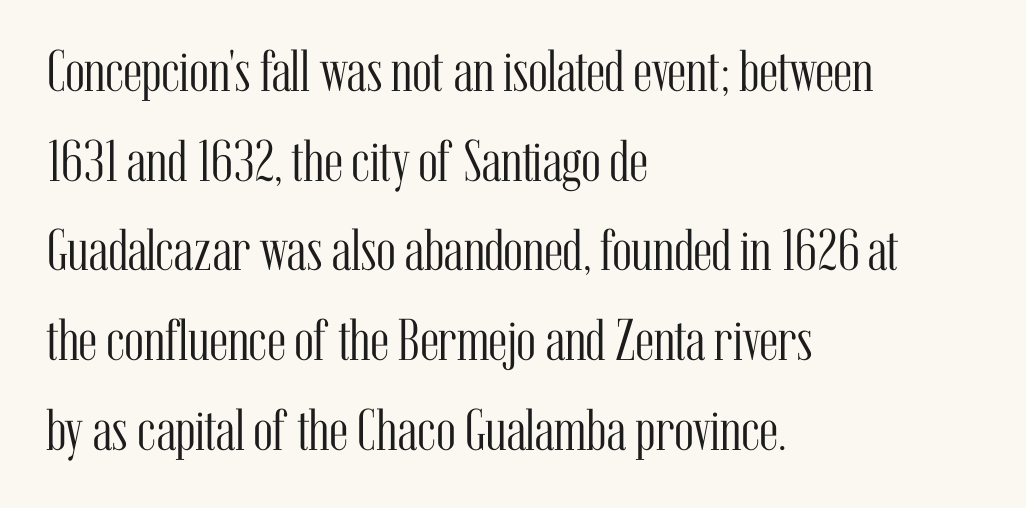
The compositor pushed each line to the left boundary. No letter is thick-stroked: the sample isn't bold. Only glyphs here, with clear space below each row. The face used here is proportionally spaced, like ordinary book or web type.
